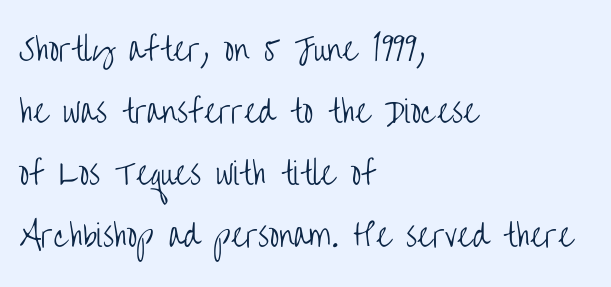
The image shows 30 px light, condensed sans-serif type, upright; set left-aligned, loose line spacing (2.07x), normal letter spacing, not underlined; low stroke contrast and a large x-height.
